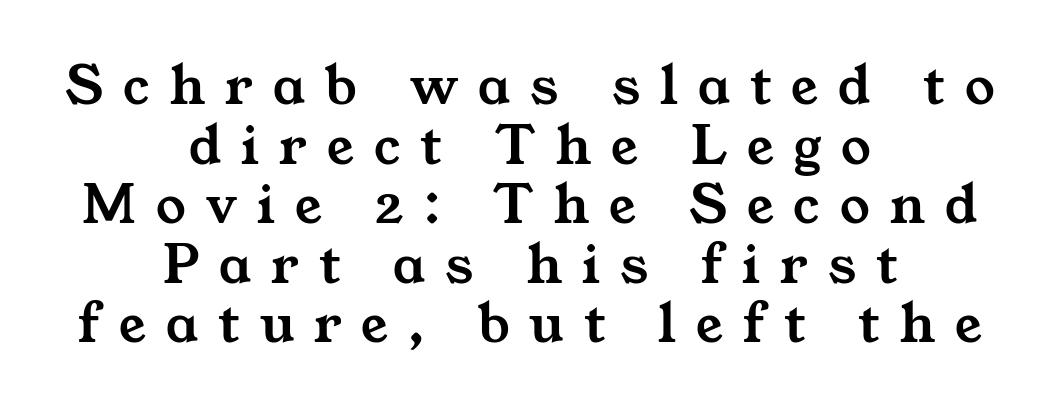
Q: Is the typeface a serif or a sans-serif typeface? A: Serif.
Q: Is the text underlined? A: No.
Q: How is the paragraph aligned? A: Centered.
Q: Is the spacing between letters normal or unusually wide? A: Unusually wide.
Q: Is the spacing between lines tight, normal or loose? A: Tight.
Q: Width (condensed, normal, or wide)? A: Wide.
Q: Stroke contrast? A: Medium.
Q: x-height? A: Medium.
Q: Monospaced? A: No.
